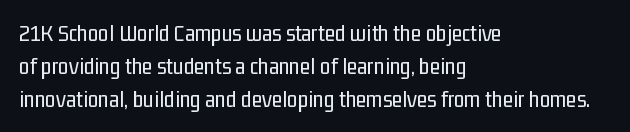
Horizontally, the lines are justified to the leading edge only. A roman cut, with each character standing at attention. The lines sit at an ordinary, default distance from one another. The font sits on the lighter half of the weight spectrum, regular included. Just letters on the line, the space beneath them empty. Standard letterfit; no display-style spreading of the glyphs.
